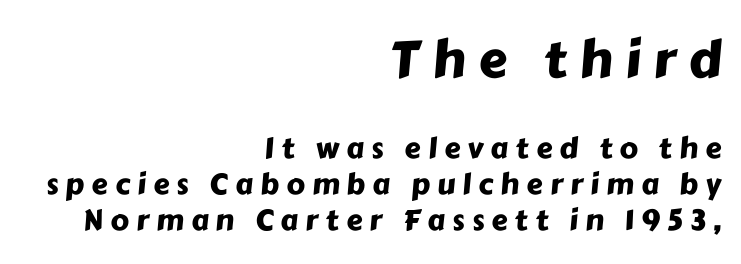
{"serif": "no", "width": "normal", "stroke_contrast": "low", "x_height": "medium", "monospaced": "no", "underline": "no", "align": "right", "line_spacing": "normal", "line_spacing_ratio": 1.25, "letter_spacing": "wide", "letter_spacing_em": 0.25, "larger_block": "first", "size_ratio": 1.76, "glyph_px": 51}
